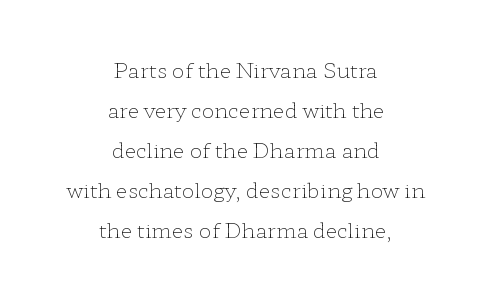
Unlike italic type, these characters show no tilt at all. Compared with a typical body face, this is equally light or lighter still. The line texture is even and compact thanks to regular tracking. Reading down the column, the eye jumps a long way to each next line. Reading down the block, each line starts at a different indent, mirrored at its end.
